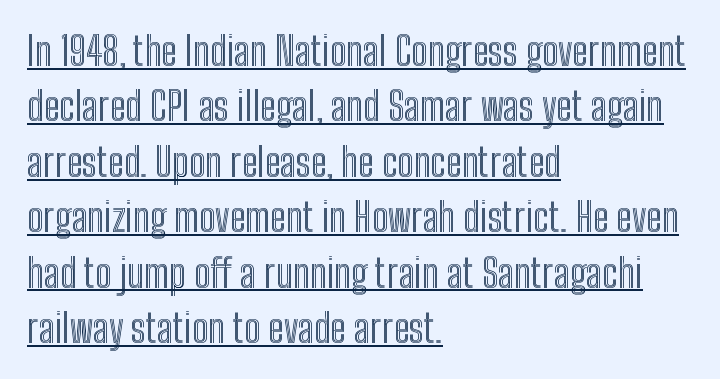
Q: Is the text italic (slanted)? A: No, it is upright.
Q: Is the text underlined? A: Yes.
Q: How is the paragraph aligned? A: Left-aligned.
Q: Is the spacing between letters normal or unusually wide? A: Normal.
Q: Is the spacing between lines tight, normal or loose? A: Normal.
Q: Width (condensed, normal, or wide)? A: Condensed.
Q: x-height? A: Medium.
Q: Monospaced? A: No.
